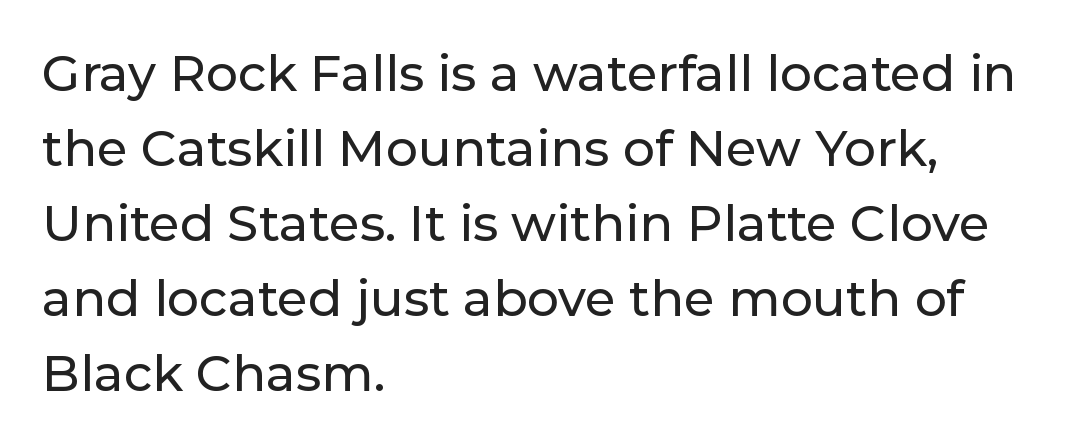
Q: Is the text italic (slanted)? A: No, it is upright.
Q: Is the typeface a serif or a sans-serif typeface? A: Sans-serif.
Q: Is the text underlined? A: No.
Q: How is the paragraph aligned? A: Left-aligned.
Q: Is the spacing between letters normal or unusually wide? A: Normal.
Q: Is the spacing between lines tight, normal or loose? A: Normal.
Q: Width (condensed, normal, or wide)? A: Normal.
Q: Stroke contrast? A: Low.
Q: x-height? A: Medium.
Q: Monospaced? A: No.
